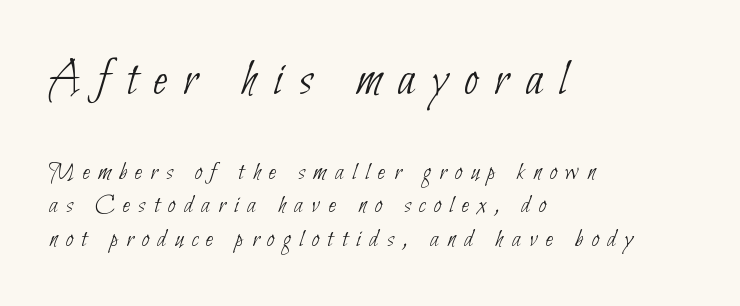
{"serif": "no", "bold": "no", "weight": "thin", "width": "condensed", "stroke_contrast": "low", "x_height": "small", "monospaced": "no", "underline": "no", "align": "left", "line_spacing": "normal", "line_spacing_ratio": 1.29, "letter_spacing": "wide", "letter_spacing_em": 0.33, "larger_block": "first", "size_ratio": 1.96, "glyph_px": 51}
